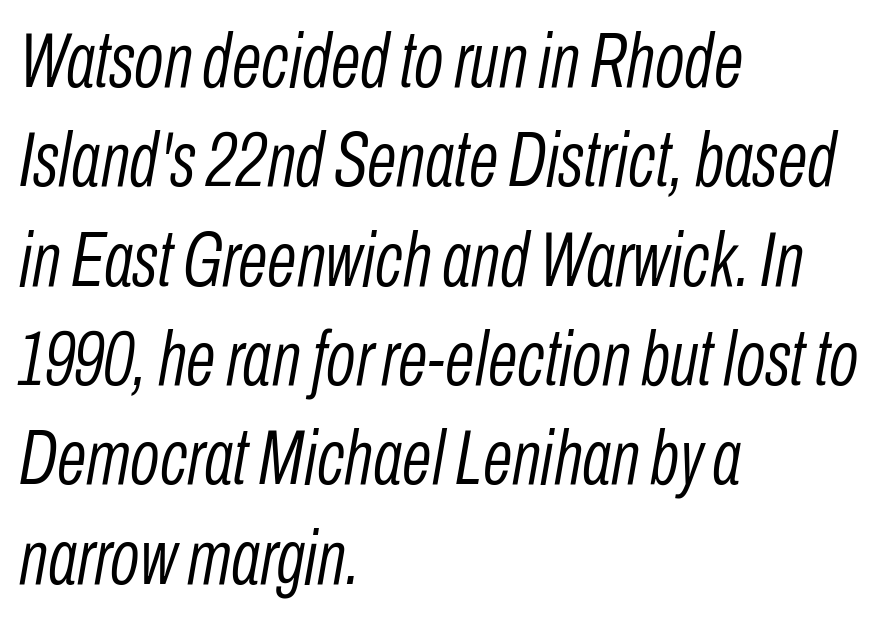
The strokes are not fattened; the text isn't bold. Spacing between characters is what you'd get straight out of the box. Observe the lean: these are italic letterforms. A normal amount of white space separates one row of letters from the next. Caption: multi-line text, flush left, ragged right. Is this a fixed-width face? No — the glyphs have proportional, varying widths.
